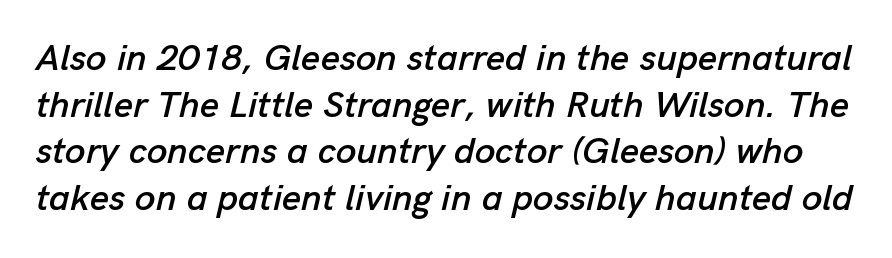
Each letter keeps its own natural width here, so spacing adapts to shape. Nobody drew a line under any word here. Notice how descenders clear the ascenders below comfortably — that's standard leading. The letterforms sit shoulder to shoulder at normal distance.
